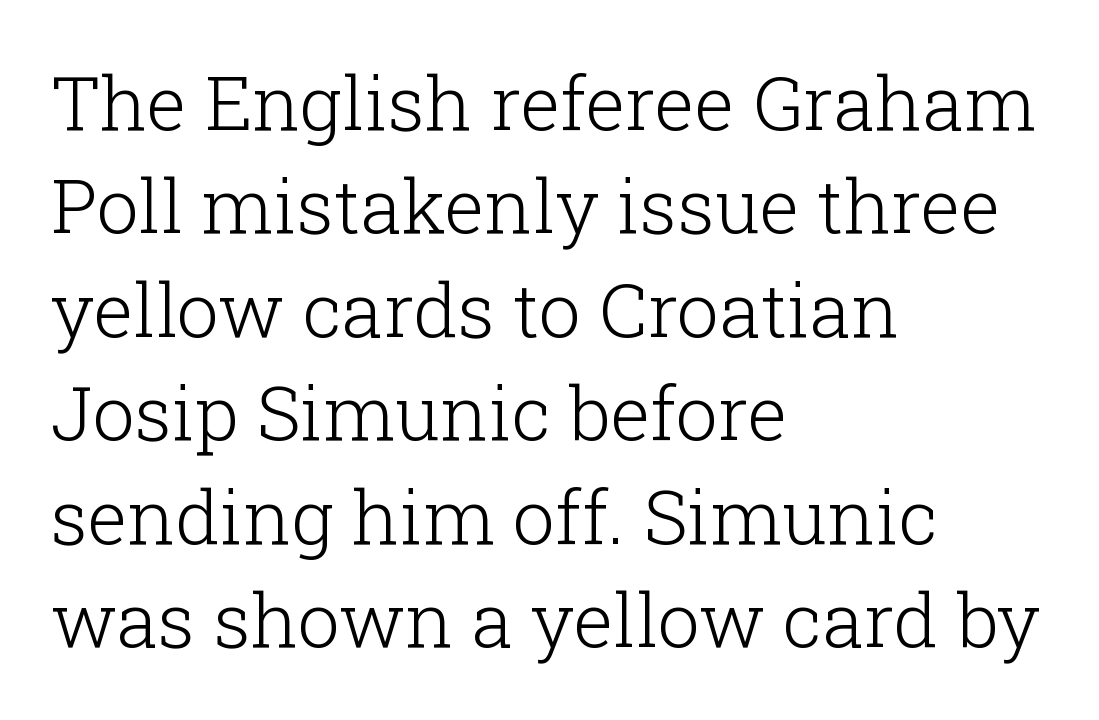
Q: Is the text bold? A: No.
Q: Is the text italic (slanted)? A: No, it is upright.
Q: Is the typeface a serif or a sans-serif typeface? A: Serif.
Q: Is the text underlined? A: No.
Q: How is the paragraph aligned? A: Left-aligned.
Q: Is the spacing between letters normal or unusually wide? A: Normal.
Q: Is the spacing between lines tight, normal or loose? A: Normal.
Q: Width (condensed, normal, or wide)? A: Normal.
Q: Stroke contrast? A: Low.
Q: x-height? A: Medium.
Q: Monospaced? A: No.
